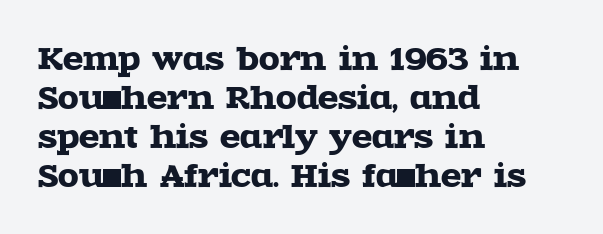
Leading: standard. Ascenders rise straight up at ninety degrees. Does the copy run flush right? No — it runs flush left. A clean baseline with only descenders dipping below it.
